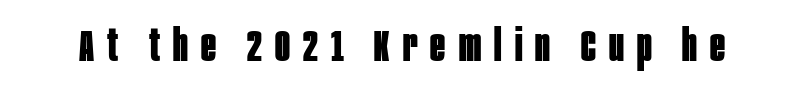
Q: Is the text bold? A: Yes.
Q: Is the text italic (slanted)? A: No, it is upright.
Q: Is the typeface a serif or a sans-serif typeface? A: Sans-serif.
Q: Is the text underlined? A: No.
Q: Is the spacing between letters normal or unusually wide? A: Unusually wide.
Q: Width (condensed, normal, or wide)? A: Condensed.
Q: Stroke contrast? A: Low.
Q: x-height? A: Large.
Q: Monospaced? A: No.
